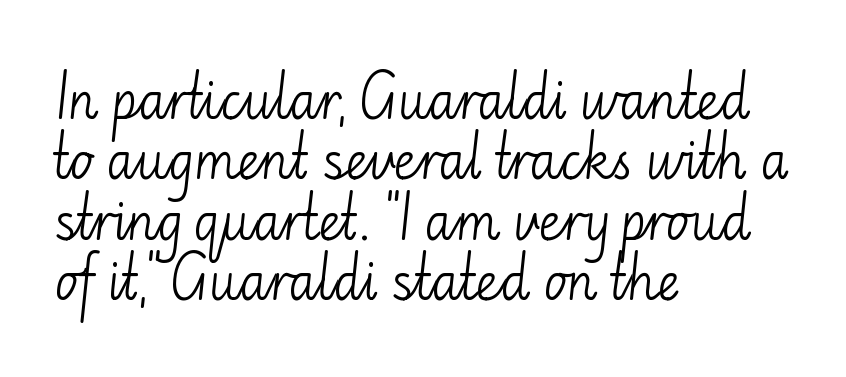
Q: Is the text bold? A: No.
Q: Is the text italic (slanted)? A: Yes.
Q: Is the typeface a serif or a sans-serif typeface? A: Sans-serif.
Q: Is the text underlined? A: No.
Q: How is the paragraph aligned? A: Left-aligned.
Q: Is the spacing between letters normal or unusually wide? A: Normal.
Q: Width (condensed, normal, or wide)? A: Normal.
Q: Stroke contrast? A: Low.
Q: x-height? A: Small.
Q: Monospaced? A: No.
